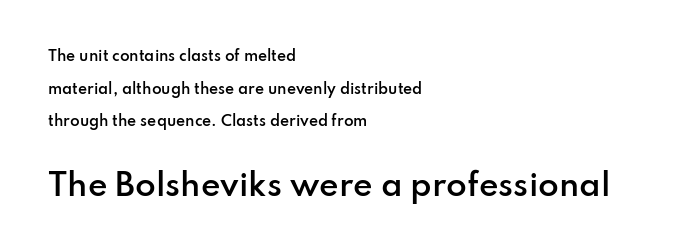
A typesetter would label this face a sans. Character size in the trailing block exceeds that of the leading block. Every character sits straight up, as roman type does. The typesetter chose a ragged-right arrangement here.
